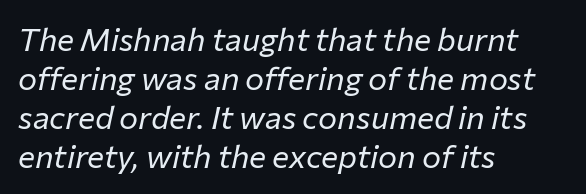
The horizontal fit of the characters is conventional and even. Each letter keeps its own natural width here, so spacing adapts to shape. Quick note: underline off. Letters have the restrained weight of plain body copy at most. Emphasis-style slanted type is in use. Leftover space on each line is placed entirely after the last word.
